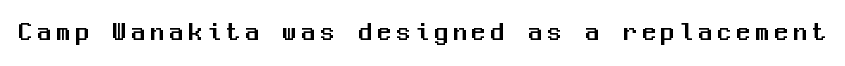
The image shows 27 px text type, upright; set unusually wide letter spacing (+0.2 em), not underlined.
